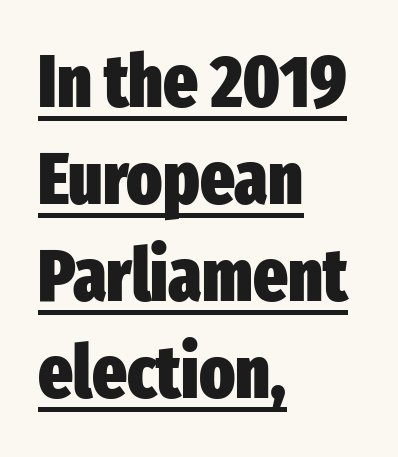
The image shows 73 px heavy, condensed sans-serif type, upright; set left-aligned, normal line spacing (1.33x), normal letter spacing, underlined; low stroke contrast and a medium x-height.
